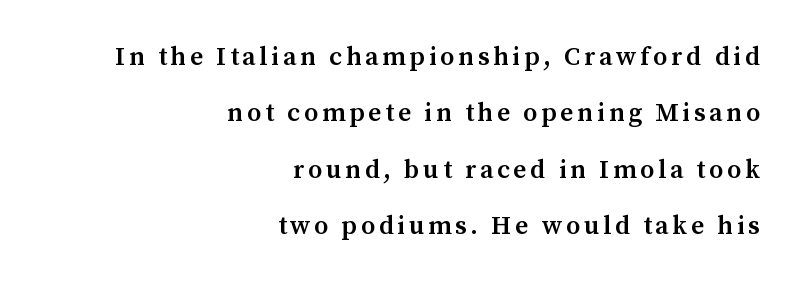
Horizontal bands of white between lines are thick stripes. Check under the words: just untouched page. This is the in-between weight designers call semibold or demi. Notice how the stems are strictly vertical — no italics here.
